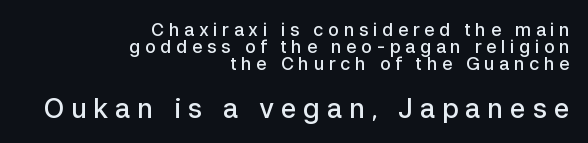
{"italic": "no", "bold": "semi", "underline": "no", "align": "right", "line_spacing": "tight", "line_spacing_ratio": 0.95, "letter_spacing": "wide", "letter_spacing_em": 0.25, "larger_block": "second", "size_ratio": 1.5, "glyph_px": 27}
